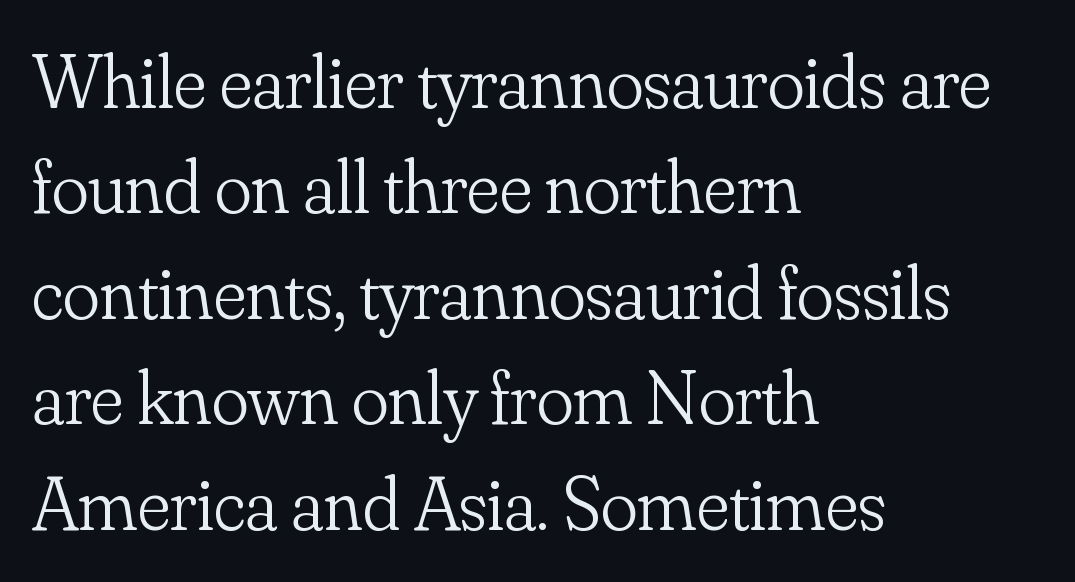
{"serif": "yes", "italic": "no", "bold": "no", "weight": "light", "width": "normal", "stroke_contrast": "low", "x_height": "small", "monospaced": "no", "underline": "no", "align": "left", "line_spacing": "normal", "line_spacing_ratio": 1.37, "letter_spacing": "normal", "letter_spacing_em": 0.0, "glyph_px": 77}
